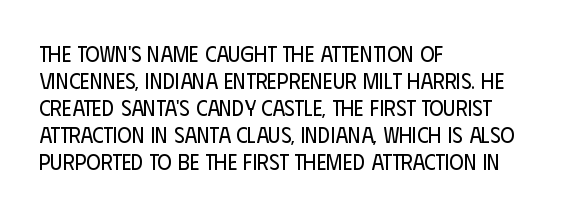
{"italic": "no", "bold": "no", "underline": "no", "align": "left", "line_spacing_ratio": 1.23, "letter_spacing": "normal", "letter_spacing_em": 0.0, "glyph_px": 22}
